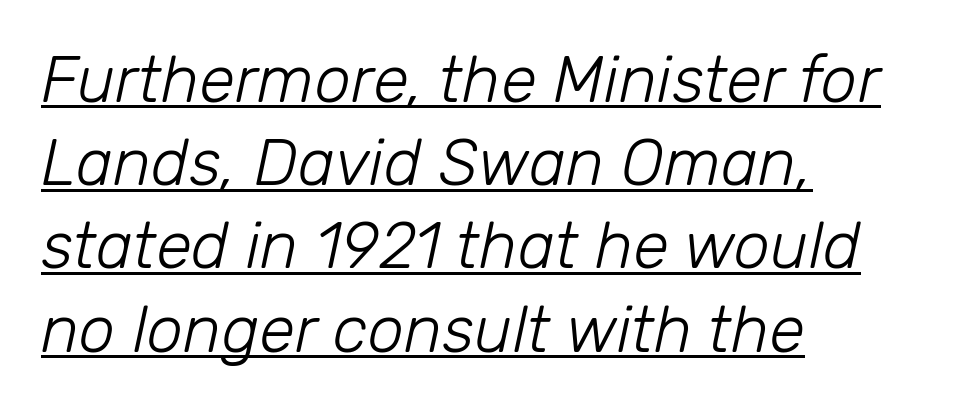
Caption: face not bold, strokes unweighted. Emphasis is given by a line drawn under the lettering. The paragraph has a hard left edge and a soft right edge. The specimen reads as italic at a glance.
